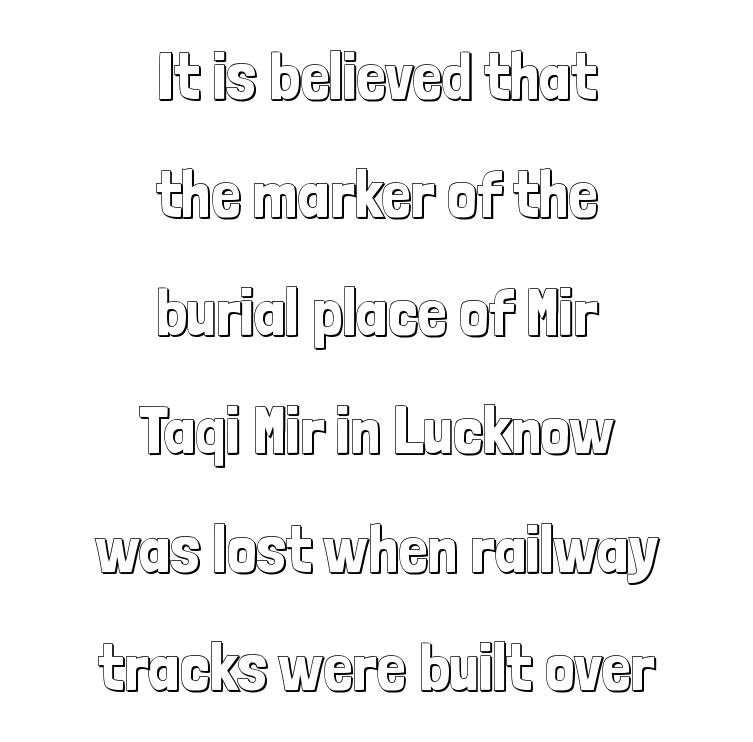
Varying glyph widths throughout — classic text-font behaviour. The baseline area is clear. Neither beginnings nor endings align; midpoints do. Standard letterfit; no display-style spreading of the glyphs.
